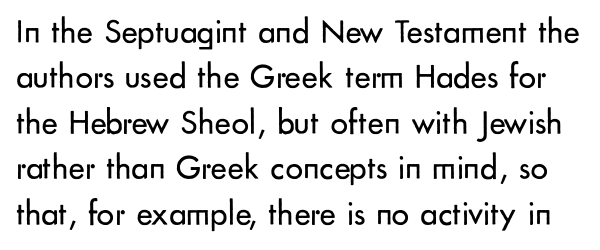
{"serif": "no", "italic": "no", "bold": "no", "weight": "regular", "width": "normal", "stroke_contrast": "low", "x_height": "small", "monospaced": "no", "underline": "no", "line_spacing": "normal", "line_spacing_ratio": 1.3, "letter_spacing": "normal", "letter_spacing_em": 0.0, "glyph_px": 35}
